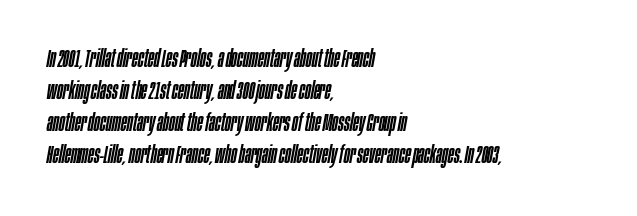
The image shows 25 px text type, italic (leaning right); set left-aligned, normal line spacing (1.28x), normal letter spacing, not underlined.
